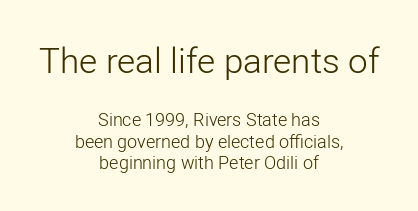
The image shows 35 px light sans-serif type, upright; set centered, line spacing 1.2x, normal letter spacing, not underlined; the first (top) block is 1.94x larger; low stroke contrast and a medium x-height.
